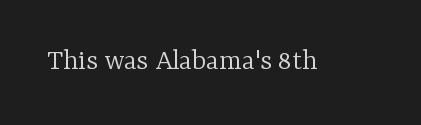
{"serif": "yes", "italic": "no", "bold": "no", "weight": "light", "width": "normal", "stroke_contrast": "low", "x_height": "medium", "monospaced": "no", "underline": "no", "letter_spacing": "normal", "letter_spacing_em": 0.0, "glyph_px": 30}
